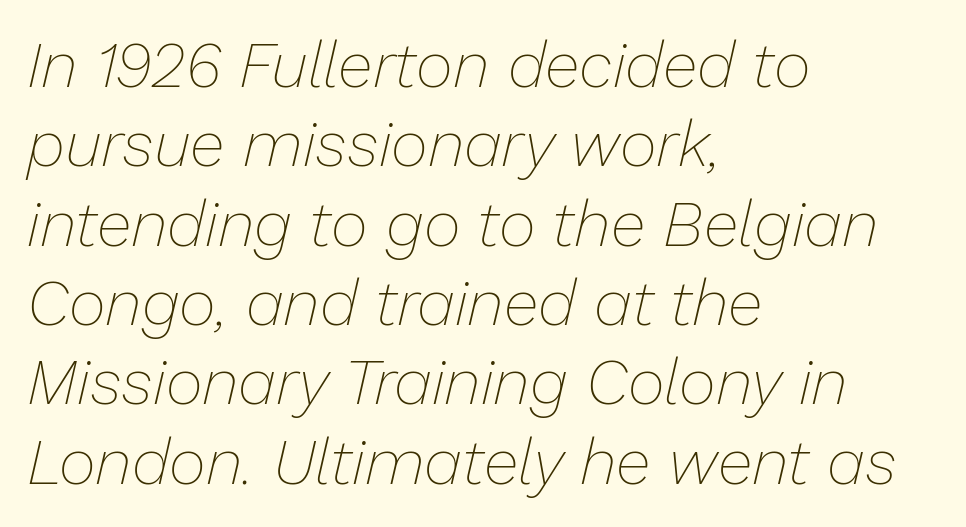
The image shows 64 px thin type, italic (leaning right); set left-aligned, line spacing 1.24x, normal letter spacing, not underlined; low stroke contrast and a medium x-height.
